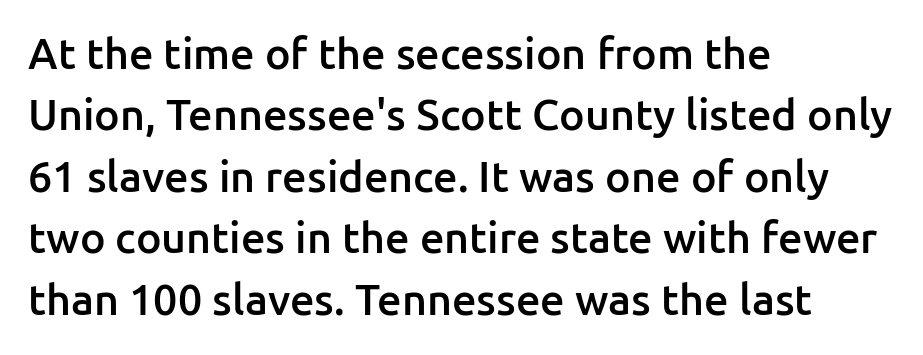
Unlike italic type, these characters show no tilt at all. Summary of vertical rhythm: regular, with standard interline spacing. Layout note: lines flush left. Honestly, the letter spacing is just normal — you wouldn't notice it. Decoration check: the copy has no underline.
